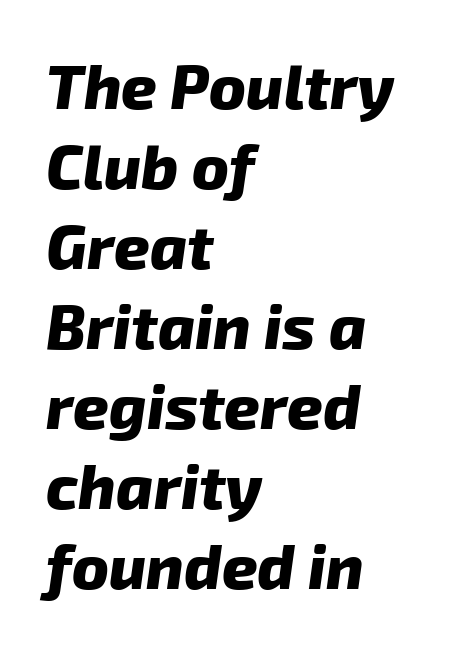
The image shows 62 px heavy sans-serif type; set left-aligned, normal line spacing (1.29x), normal letter spacing, not underlined; low stroke contrast and a medium x-height.
